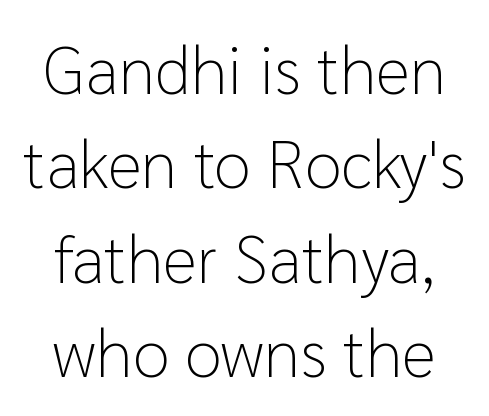
Q: Is the text bold? A: No.
Q: Is the text italic (slanted)? A: No, it is upright.
Q: Is the typeface a serif or a sans-serif typeface? A: Sans-serif.
Q: Is the text underlined? A: No.
Q: Is the spacing between letters normal or unusually wide? A: Normal.
Q: Is the spacing between lines tight, normal or loose? A: Normal.
Q: Width (condensed, normal, or wide)? A: Normal.
Q: Stroke contrast? A: Low.
Q: x-height? A: Medium.
Q: Monospaced? A: No.
